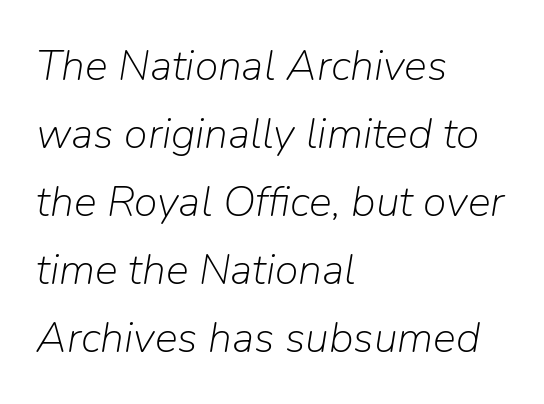
{"italic": "yes", "lean": "right", "slant_degrees": 9, "bold": "no", "weight": "light", "width": "normal", "stroke_contrast": "low", "x_height": "medium", "monospaced": "no", "underline": "no", "align": "left", "line_spacing": "normal", "line_spacing_ratio": 1.58, "letter_spacing": "normal", "letter_spacing_em": 0.0, "glyph_px": 43}
